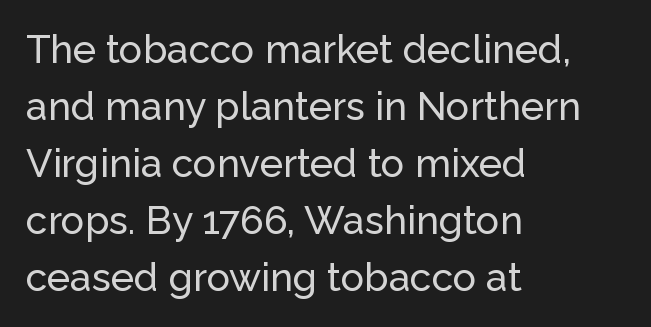
Q: Is the text italic (slanted)? A: No, it is upright.
Q: Is the typeface a serif or a sans-serif typeface? A: Sans-serif.
Q: Is the text underlined? A: No.
Q: How is the paragraph aligned? A: Left-aligned.
Q: Is the spacing between letters normal or unusually wide? A: Normal.
Q: Is the spacing between lines tight, normal or loose? A: Normal.
Q: Width (condensed, normal, or wide)? A: Normal.
Q: Stroke contrast? A: Low.
Q: x-height? A: Medium.
Q: Monospaced? A: No.
